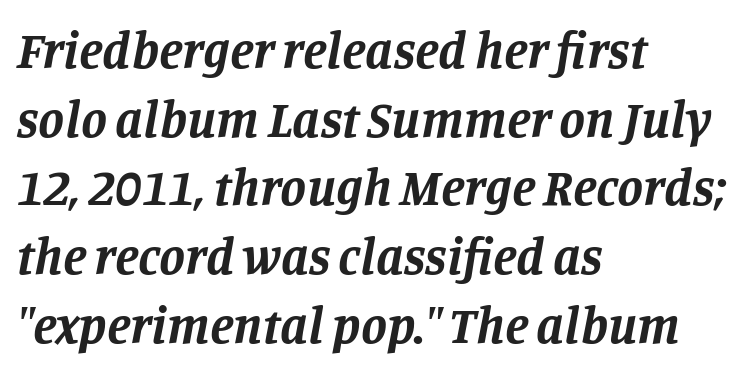
Q: Is the text bold? A: Yes.
Q: Is the text italic (slanted)? A: Yes, it leans right by about 11 degrees.
Q: Is the typeface a serif or a sans-serif typeface? A: Serif.
Q: Is the text underlined? A: No.
Q: How is the paragraph aligned? A: Left-aligned.
Q: Is the spacing between letters normal or unusually wide? A: Normal.
Q: Is the spacing between lines tight, normal or loose? A: Normal.
Q: Width (condensed, normal, or wide)? A: Normal.
Q: Stroke contrast? A: Low.
Q: x-height? A: Large.
Q: Monospaced? A: No.
